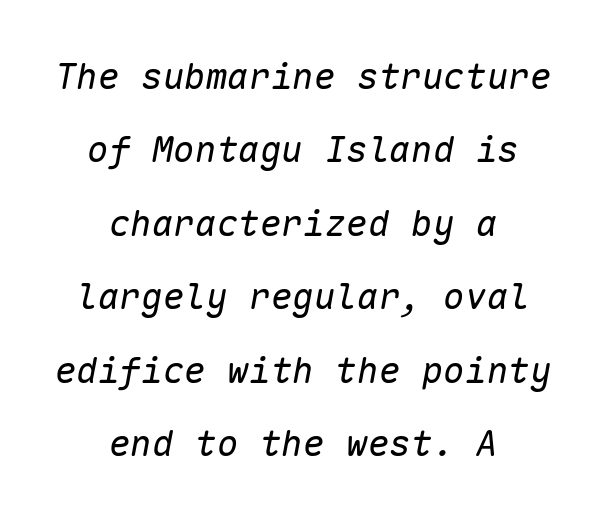
{"italic": "yes", "lean": "right", "slant_degrees": 10, "bold": "no", "weight": "regular", "width": "normal", "stroke_contrast": "low", "x_height": "medium", "monospaced": "yes", "underline": "no", "align": "center", "line_spacing": "loose", "line_spacing_ratio": 2.04, "letter_spacing": "normal", "letter_spacing_em": 0.0, "glyph_px": 36}
